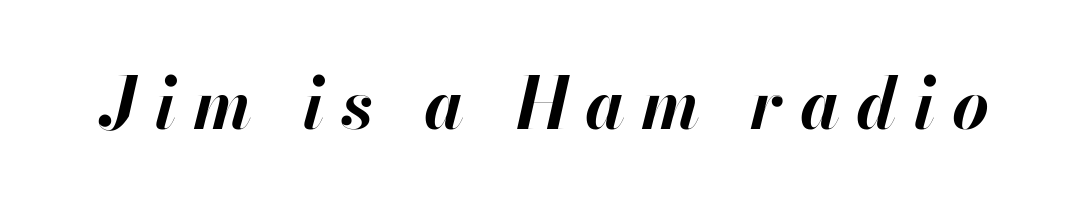
The image shows 71 px bold type, italic (leaning right); set unusually wide letter spacing (+0.23 em), not underlined; high stroke contrast and a small x-height.
